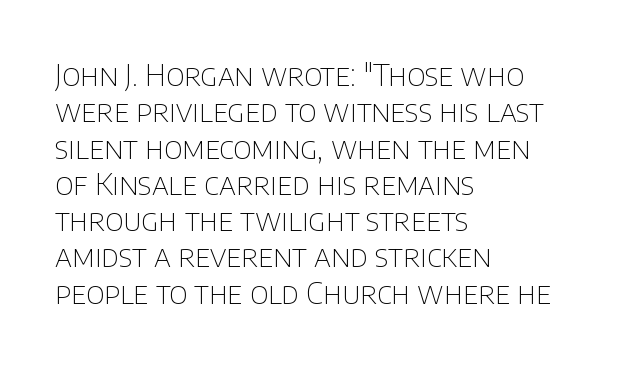
The image shows 30 px thin sans-serif type, upright; set left-aligned, line spacing 1.21x, normal letter spacing, not underlined; low stroke contrast and a large x-height.
